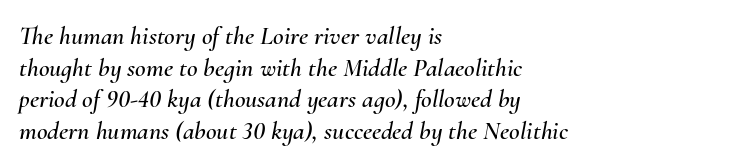
Q: Is the text italic (slanted)? A: Yes, it leans right by about 10 degrees.
Q: Is the text underlined? A: No.
Q: How is the paragraph aligned? A: Left-aligned.
Q: Is the spacing between letters normal or unusually wide? A: Normal.
